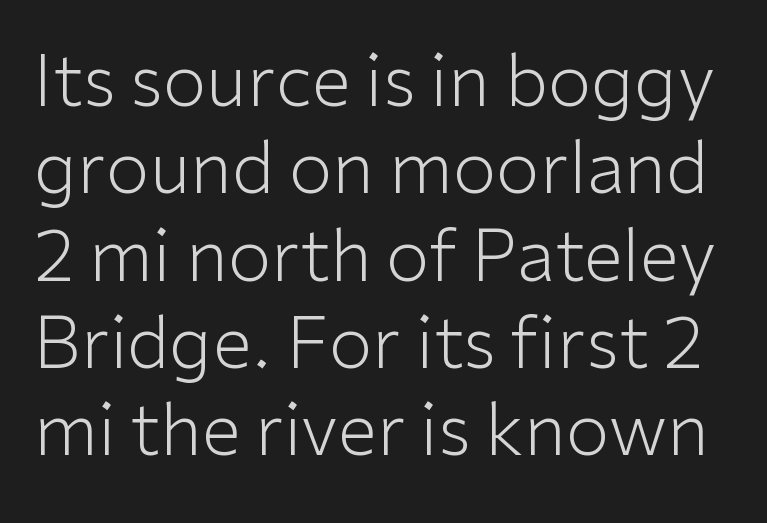
Q: Is the text bold? A: No.
Q: Is the text italic (slanted)? A: No, it is upright.
Q: Is the typeface a serif or a sans-serif typeface? A: Sans-serif.
Q: Is the text underlined? A: No.
Q: Is the spacing between letters normal or unusually wide? A: Normal.
Q: Width (condensed, normal, or wide)? A: Normal.
Q: Stroke contrast? A: Low.
Q: x-height? A: Medium.
Q: Monospaced? A: No.
